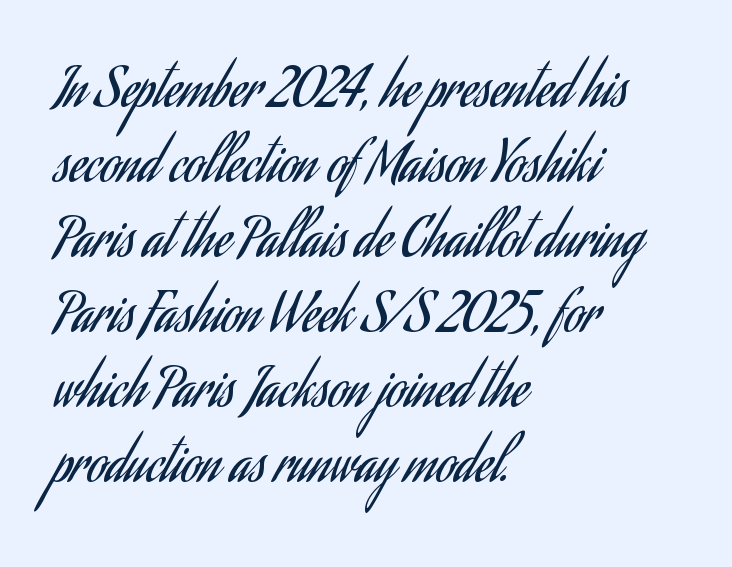
Does the copy run flush right? No — it runs flush left. Weight class: somewhere from thin through regular. Any mark beneath the type? The region is blank.
